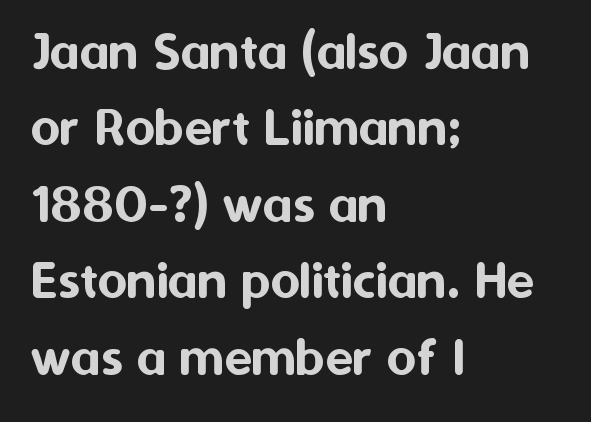
Q: Is the text italic (slanted)? A: No, it is upright.
Q: Is the typeface a serif or a sans-serif typeface? A: Sans-serif.
Q: Is the text underlined? A: No.
Q: How is the paragraph aligned? A: Left-aligned.
Q: Is the spacing between letters normal or unusually wide? A: Normal.
Q: Is the spacing between lines tight, normal or loose? A: Normal.
Q: Width (condensed, normal, or wide)? A: Normal.
Q: Stroke contrast? A: Medium.
Q: x-height? A: Medium.
Q: Monospaced? A: No.
